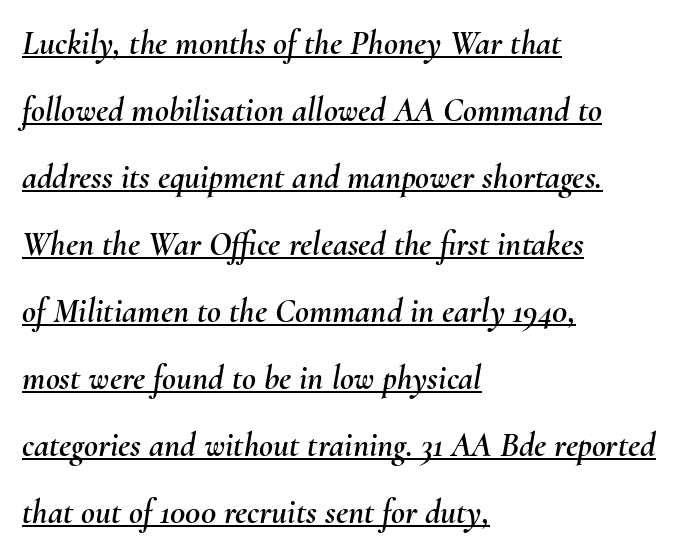
Notice how the stems are inclined rather than vertical — that's the hallmark of italics. The typesetter has applied underlining to the passage shown. This sample is left-justified, so line endings fall wherever the words run out. This sample trades compactness for vertical openness between lines.
